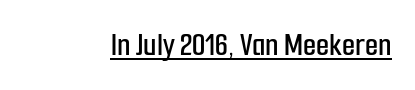
Tracking here is standard; glyphs follow each other at the usual distance. This is roman type, the default non-slanted kind. Looks like regular typesetting: each glyph gets only the width it needs. Check where the strokes stop: nothing finishes them off — pure sans. Emphasis is given by a line drawn under the lettering.
